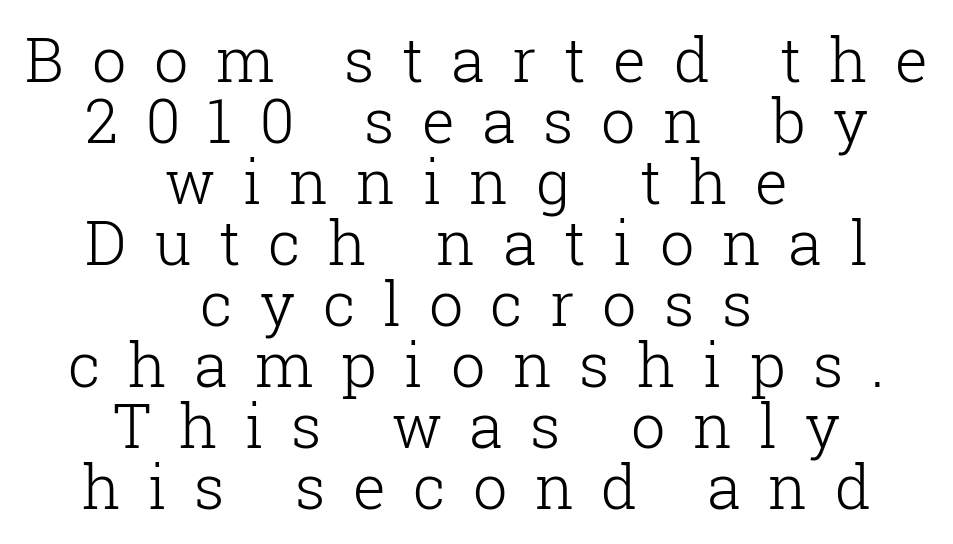
The image shows 61 px light serif type, upright; set centered, tight line spacing (1.0x), unusually wide letter spacing (+0.45 em), not underlined; low stroke contrast and a medium x-height.
